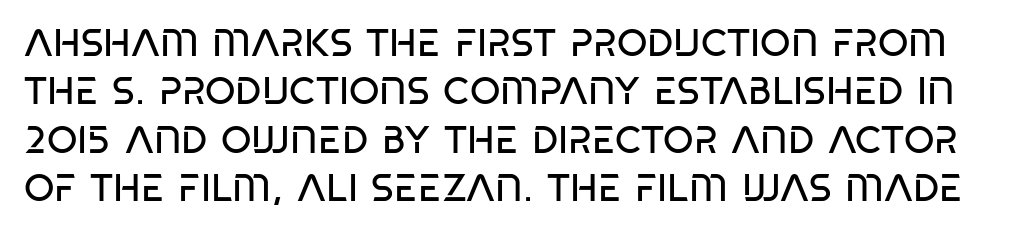
Check where the strokes stop: nothing finishes them off — pure sans. These lines are rendered in a variable-pitch font. Glyph-to-glyph distance matches everyday printed text. Bold? No — there's no thickening of the strokes. Honestly, there is no underline to notice here at all.
